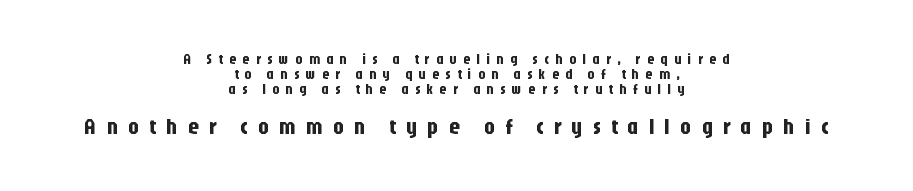
Q: Is the text italic (slanted)? A: No, it is upright.
Q: Is the text underlined? A: No.
Q: How is the paragraph aligned? A: Centered.
Q: Is the spacing between letters normal or unusually wide? A: Unusually wide.
Q: Is the spacing between lines tight, normal or loose? A: Tight.
Q: Which block of text is set in a larger size, the first (top) or the second (bottom)? A: The second (bottom) one.
